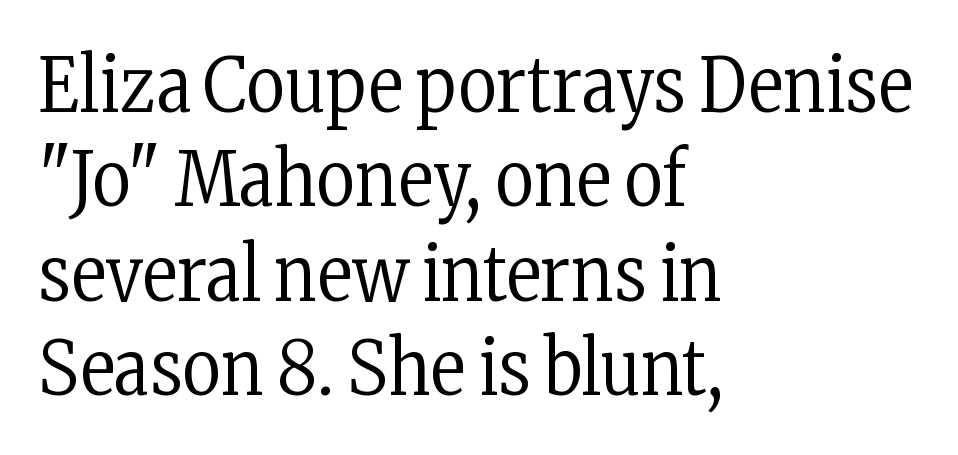
The image shows 75 px regular-weight, condensed serif type, upright; set left-aligned, normal line spacing (1.26x), normal letter spacing, not underlined; low stroke contrast and a medium x-height.
